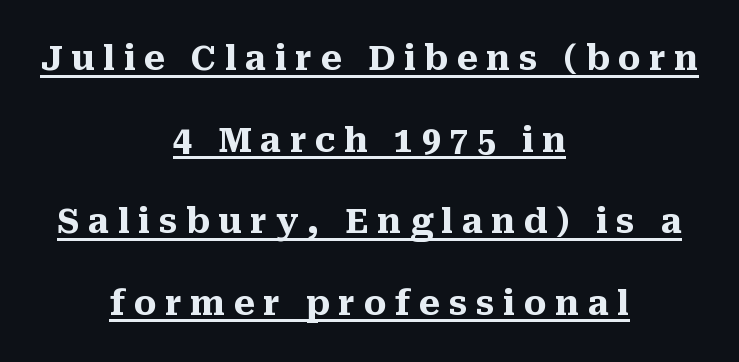
Q: Is the text bold? A: Yes.
Q: Is the text italic (slanted)? A: No, it is upright.
Q: Is the typeface a serif or a sans-serif typeface? A: Serif.
Q: Is the text underlined? A: Yes.
Q: How is the paragraph aligned? A: Centered.
Q: Is the spacing between letters normal or unusually wide? A: Unusually wide.
Q: Is the spacing between lines tight, normal or loose? A: Loose.
Q: Width (condensed, normal, or wide)? A: Normal.
Q: Stroke contrast? A: Medium.
Q: x-height? A: Medium.
Q: Monospaced? A: No.
